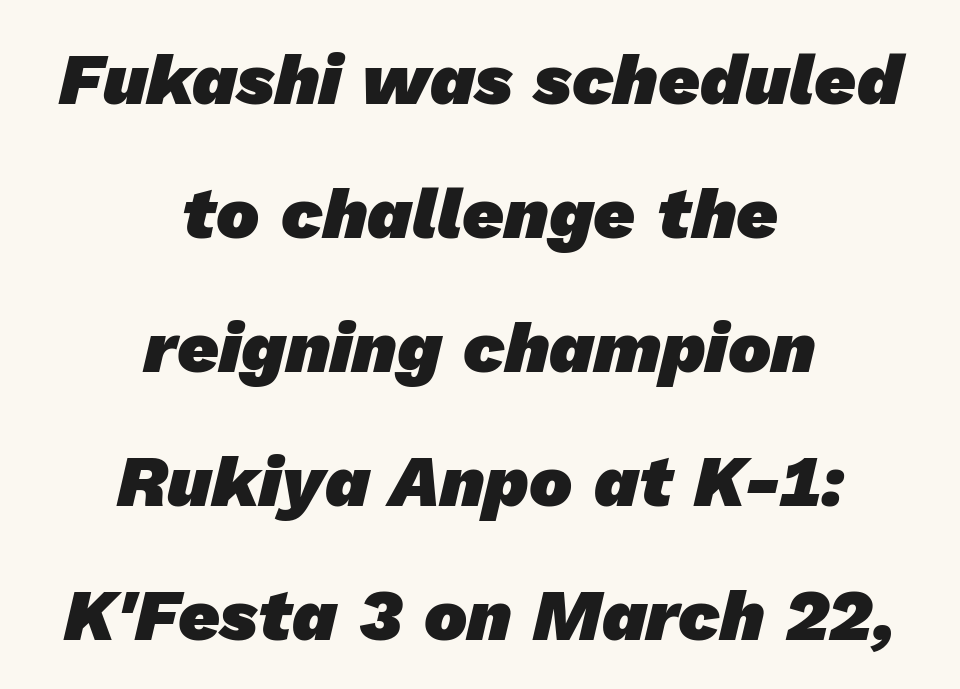
The image shows 72 px heavy sans-serif type; set centered, line spacing 1.86x, normal letter spacing, not underlined; low stroke contrast and a medium x-height.
